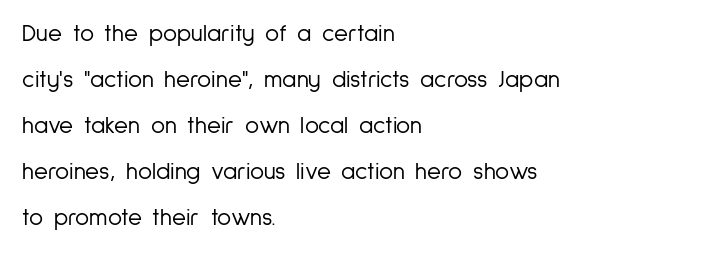
Only glyphs here, with clear space below each row. The rendering anchors every line to the left-hand side. This is the regular roman posture of the typeface. Leading: increased. These glyphs show unthickened strokes, regular width or finer.
